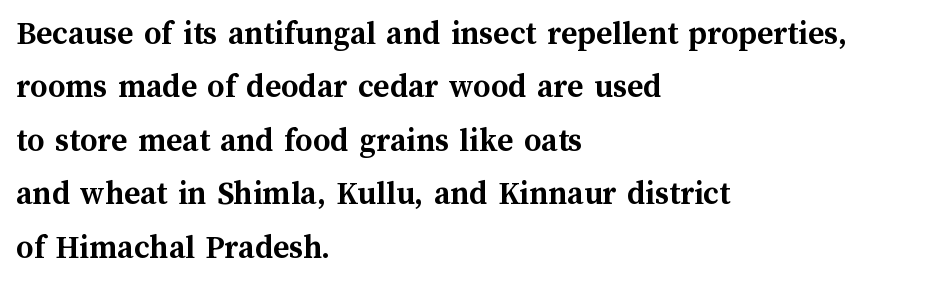
{"italic": "no", "bold": "yes", "weight": "semibold", "width": "normal", "stroke_contrast": "medium", "x_height": "medium", "monospaced": "no", "underline": "no", "align": "left", "line_spacing": "normal", "line_spacing_ratio": 1.57, "letter_spacing": "normal", "letter_spacing_em": 0.0, "glyph_px": 34}
